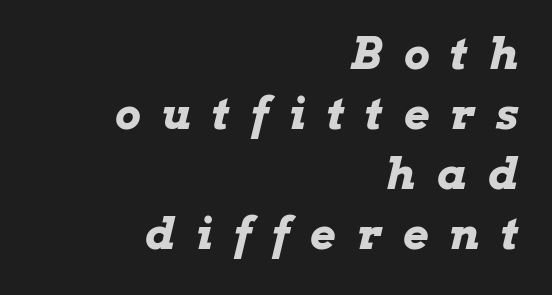
The horizontal fit of the characters is loose and conspicuously gappy. Notice how the stems are inclined rather than vertical — that's the hallmark of italics. The rendering uses natural spacing where letterforms have individual widths. Quick note: interline space is typical. Right-aligned paragraph, ragged on the left.
